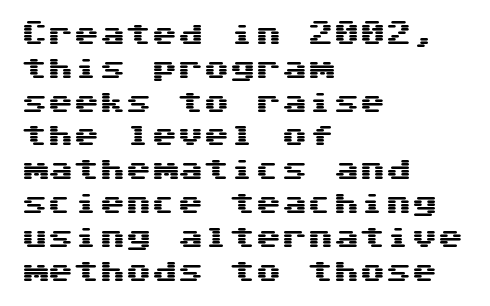
The image shows 26 px text type, upright; set left-aligned, normal line spacing (1.3x), normal letter spacing, not underlined.
